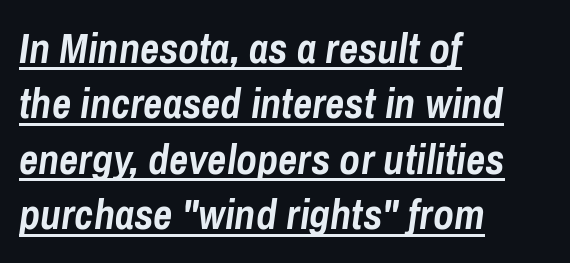
{"italic": "yes", "lean": "right", "slant_degrees": 8, "bold": "yes", "weight": "semibold", "width": "condensed", "stroke_contrast": "low", "x_height": "medium", "monospaced": "no", "underline": "yes", "align": "left", "line_spacing": "normal", "line_spacing_ratio": 1.32, "letter_spacing": "normal", "letter_spacing_em": 0.0, "glyph_px": 42}
